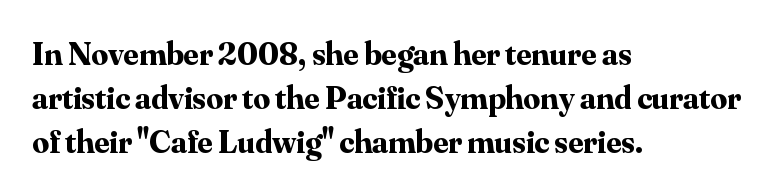
The image shows 33 px bold serif type, upright; set left-aligned, normal line spacing (1.34x), normal letter spacing, not underlined; medium stroke contrast and a small x-height.
